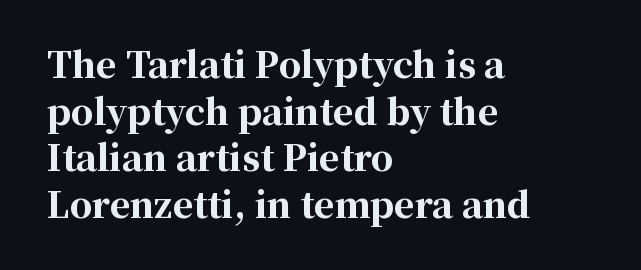
Q: Is the text bold? A: Yes.
Q: Is the text italic (slanted)? A: No, it is upright.
Q: Is the typeface a serif or a sans-serif typeface? A: Serif.
Q: Is the text underlined? A: No.
Q: How is the paragraph aligned? A: Left-aligned.
Q: Is the spacing between letters normal or unusually wide? A: Normal.
Q: Is the spacing between lines tight, normal or loose? A: Normal.
Q: Width (condensed, normal, or wide)? A: Normal.
Q: Stroke contrast? A: High.
Q: x-height? A: Medium.
Q: Monospaced? A: No.
